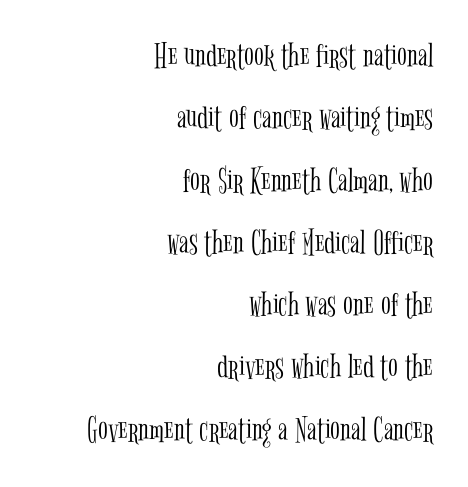
Q: Is the text bold? A: No.
Q: Is the text italic (slanted)? A: No, it is upright.
Q: Is the typeface a serif or a sans-serif typeface? A: Serif.
Q: Is the text underlined? A: No.
Q: How is the paragraph aligned? A: Right-aligned.
Q: Is the spacing between letters normal or unusually wide? A: Normal.
Q: Width (condensed, normal, or wide)? A: Condensed.
Q: Stroke contrast? A: Low.
Q: x-height? A: Medium.
Q: Monospaced? A: No.
